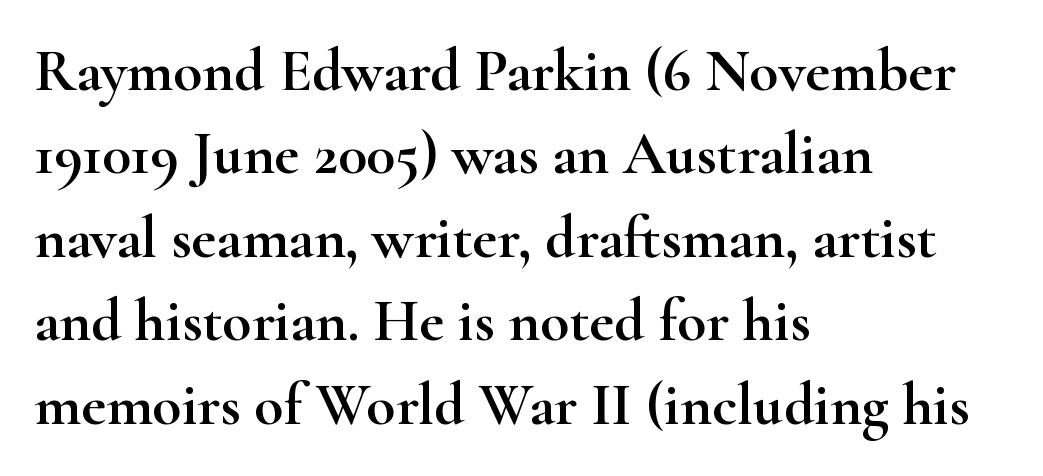
The image shows 60 px wide serif type, upright; set left-aligned, normal line spacing (1.39x), normal letter spacing, not underlined; high stroke contrast and a small x-height.
